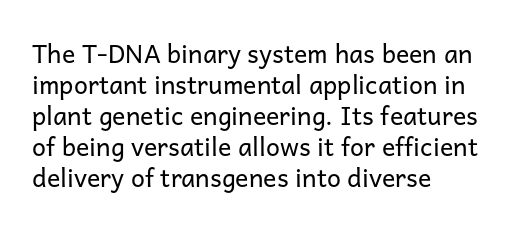
Q: Is the text bold? A: No.
Q: Is the text italic (slanted)? A: No, it is upright.
Q: Is the text underlined? A: No.
Q: How is the paragraph aligned? A: Left-aligned.
Q: Is the spacing between letters normal or unusually wide? A: Normal.
